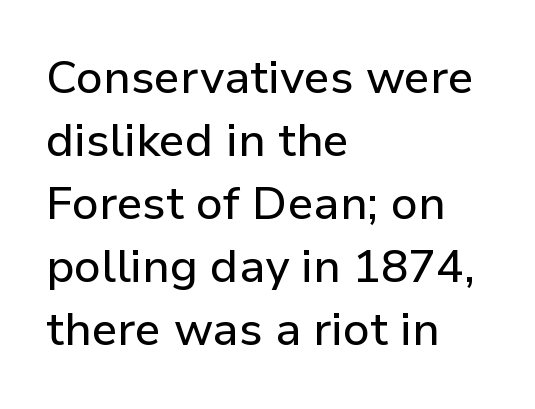
Quick note: underline off. The compositor pushed each line to the left boundary. Vertical strokes here are truly vertical. The face used here is proportionally spaced, like ordinary book or web type. A typesetter would call this leading conventional body-copy spacing.
